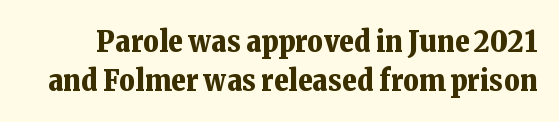
{"serif": "yes", "italic": "no", "bold": "yes", "weight": "bold", "width": "normal", "stroke_contrast": "low", "x_height": "medium", "monospaced": "no", "underline": "no", "line_spacing": "normal", "line_spacing_ratio": 1.29, "letter_spacing": "normal", "letter_spacing_em": 0.0, "glyph_px": 30}
